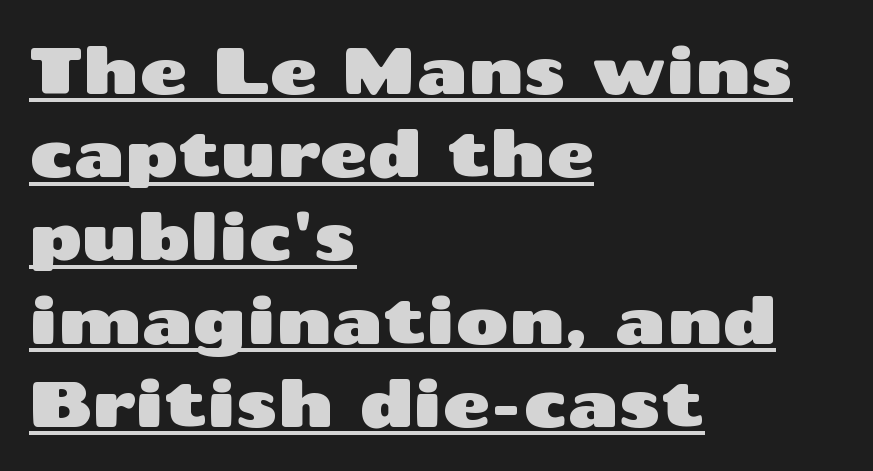
{"serif": "no", "italic": "no", "width": "wide", "stroke_contrast": "medium", "x_height": "medium", "monospaced": "no", "underline": "yes", "align": "left", "line_spacing": "normal", "line_spacing_ratio": 1.28, "letter_spacing": "normal", "letter_spacing_em": 0.0, "glyph_px": 65}
